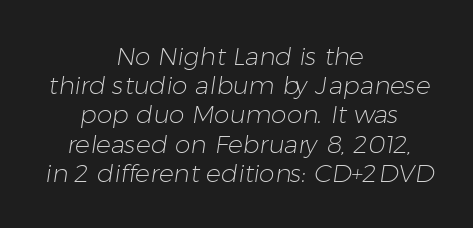
{"bold": "no", "underline": "no", "align": "center", "line_spacing_ratio": 1.17, "letter_spacing": "normal", "letter_spacing_em": 0.0, "glyph_px": 25}
